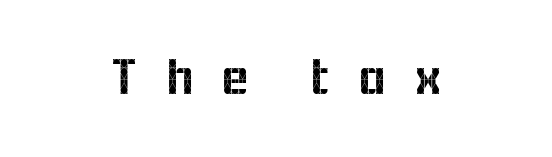
The image shows 53 px sans-serif type, upright; set unusually wide letter spacing (+0.48 em), not underlined; a medium x-height.
